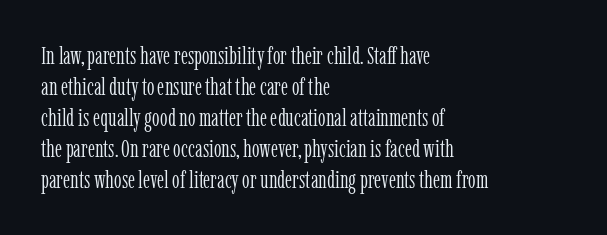
Q: Is the text bold? A: No.
Q: Is the text italic (slanted)? A: No, it is upright.
Q: Is the text underlined? A: No.
Q: How is the paragraph aligned? A: Left-aligned.
Q: Is the spacing between letters normal or unusually wide? A: Normal.
Q: Is the spacing between lines tight, normal or loose? A: Normal.
